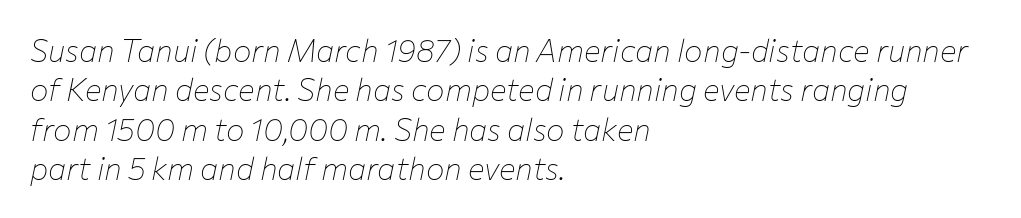
Reading down the column, the eye jumps a familiar distance to each next line. Type without underlining. Slant detected: the letters are inclined. Compared with typical body copy, the letter spacing here is the same.
